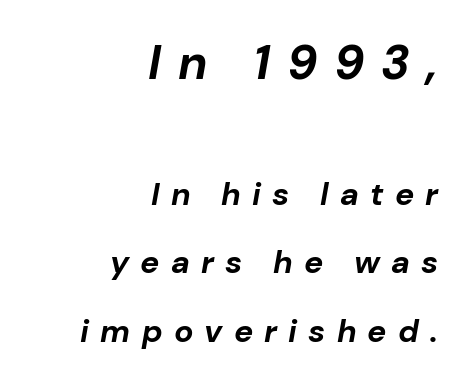
The image shows 48 px bold type, italic (leaning right); set right-aligned, loose line spacing (2.15x), unusually wide letter spacing (+0.35 em), not underlined; the first (top) block is 1.5x larger; low stroke contrast and a medium x-height.
